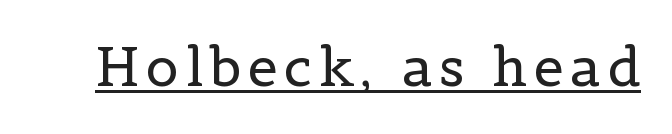
{"serif": "yes", "italic": "no", "bold": "no", "weight": "regular", "width": "normal", "x_height": "medium", "monospaced": "no", "underline": "yes", "glyph_px": 54}
